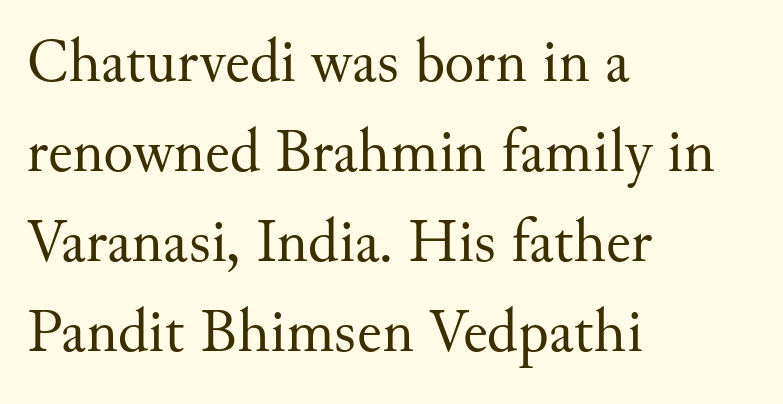
The image shows 62 px regular-weight serif type, upright; set left-aligned, normal line spacing (1.45x), normal letter spacing, not underlined; medium stroke contrast and a small x-height.
